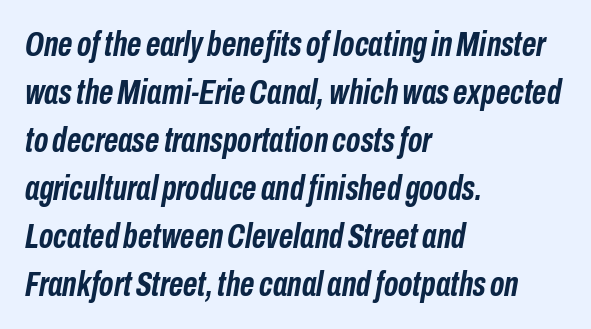
The image shows 35 px semibold, condensed type, italic (leaning right); set left-aligned, normal line spacing (1.37x), normal letter spacing, not underlined; low stroke contrast and a medium x-height.
